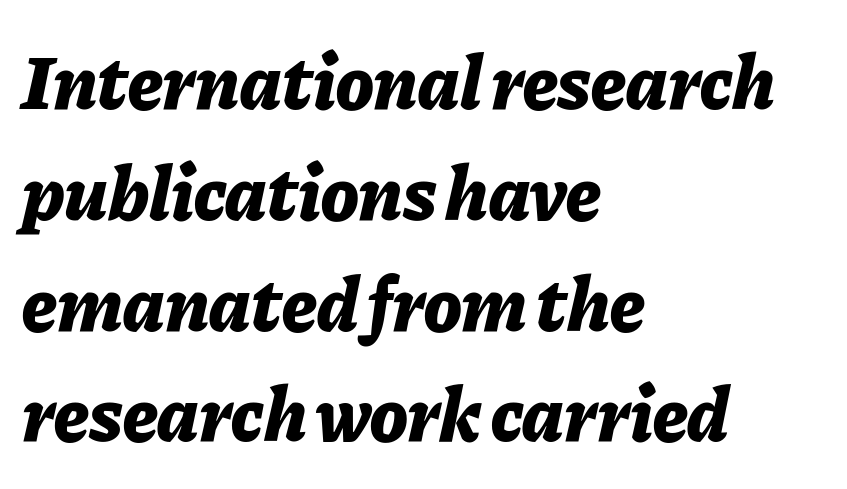
{"italic": "yes", "lean": "right", "slant_degrees": 11, "bold": "yes", "weight": "bold", "width": "normal", "stroke_contrast": "low", "x_height": "medium", "monospaced": "no", "underline": "no", "align": "left", "line_spacing": "normal", "line_spacing_ratio": 1.42, "letter_spacing": "normal", "letter_spacing_em": 0.0, "glyph_px": 78}
